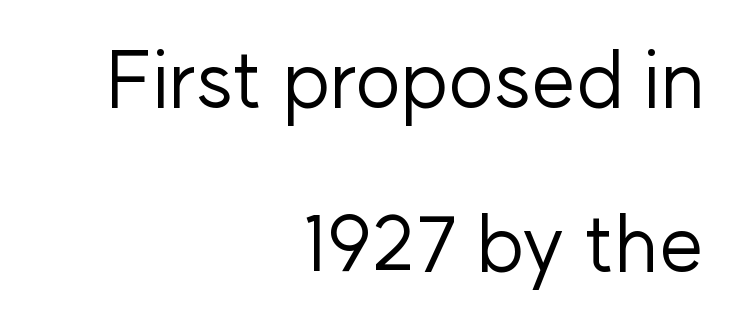
The text was rendered using a sans face with plain stroke endings. Layout note: lines flush right. Upright lettering throughout. The line texture is even and compact thanks to regular tracking. Is this a fixed-width face? No — the glyphs have proportional, varying widths. Rule under the text: the space is simply empty.
